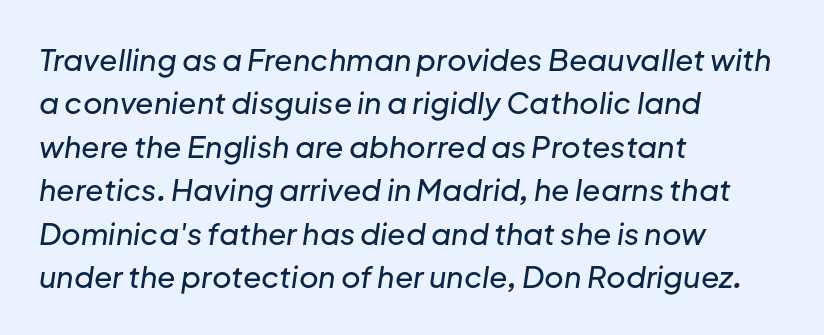
The image shows 30 px text type, italic (leaning right); set left-aligned, normal line spacing (1.45x), normal letter spacing, not underlined; low stroke contrast and a medium x-height.
